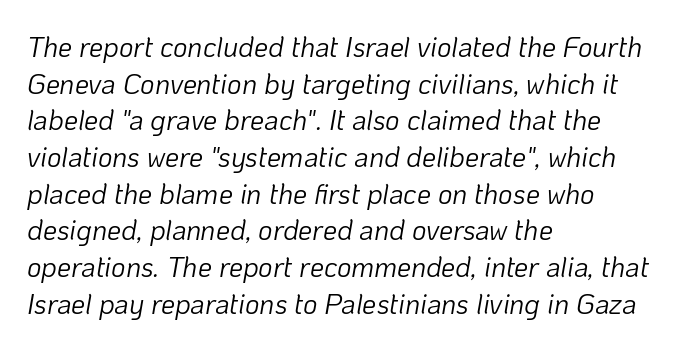
The image shows 28 px light type, italic (leaning right); set left-aligned, normal line spacing (1.31x), normal letter spacing, not underlined; low stroke contrast and a medium x-height.
